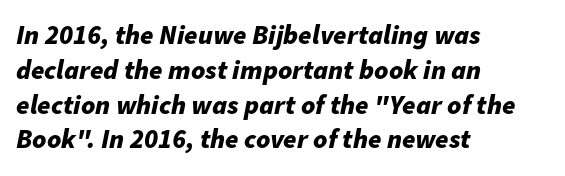
The font's italic variant was chosen for this text. Notice how the passage keeps a crisp vertical edge on the left only. Successive baselines arrive at the customary interval. In terms of weight, the rendering is a true, heavy bold. The gaps between neighbouring characters are ordinary and unremarkable.
